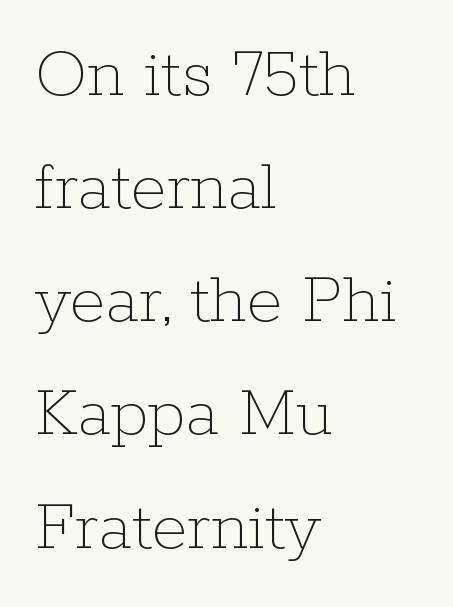
Q: Is the text bold? A: No.
Q: Is the text italic (slanted)? A: No, it is upright.
Q: Is the text underlined? A: No.
Q: How is the paragraph aligned? A: Left-aligned.
Q: Is the spacing between letters normal or unusually wide? A: Normal.
Q: Is the spacing between lines tight, normal or loose? A: Normal.
Q: Width (condensed, normal, or wide)? A: Normal.
Q: Stroke contrast? A: Low.
Q: x-height? A: Medium.
Q: Monospaced? A: No.
